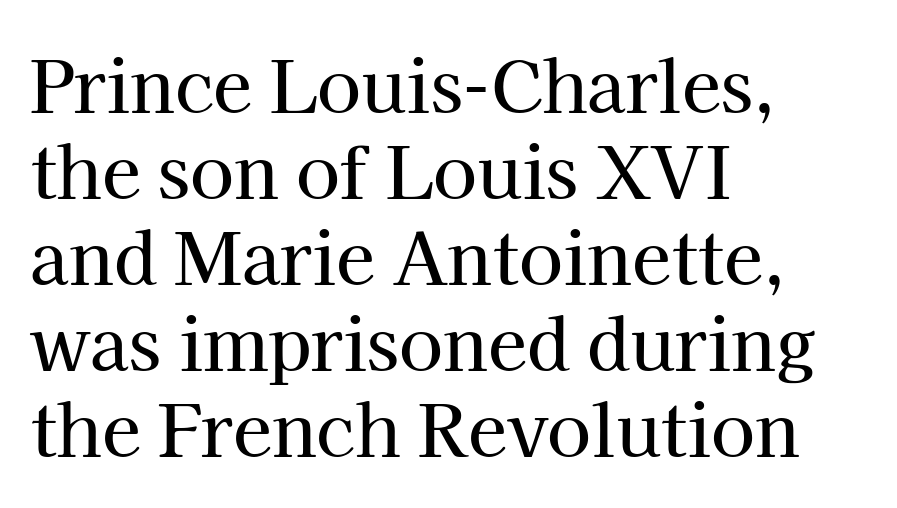
Words appear dense and cohesive because spacing is normal. This rendering uses left alignment, leaving the right contour irregular. Is this a fixed-width face? No — the glyphs have proportional, varying widths. Only glyphs here, with clear space below each row. Ascenders rise straight up at ninety degrees. Unlike a clean sans, this face finishes its strokes with serifs.
